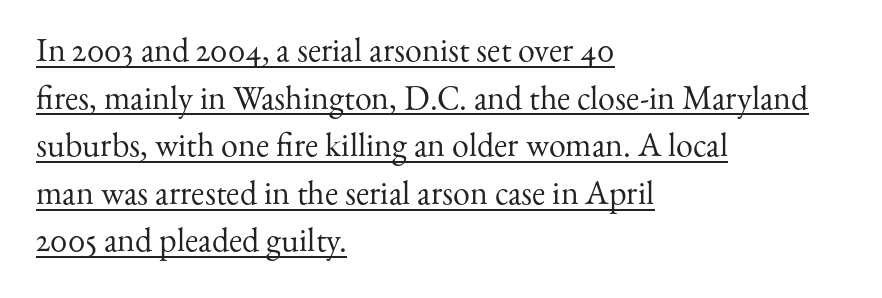
Q: Is the text bold? A: No.
Q: Is the text italic (slanted)? A: No, it is upright.
Q: Is the typeface a serif or a sans-serif typeface? A: Serif.
Q: Is the text underlined? A: Yes.
Q: How is the paragraph aligned? A: Left-aligned.
Q: Is the spacing between letters normal or unusually wide? A: Normal.
Q: Is the spacing between lines tight, normal or loose? A: Normal.
Q: Width (condensed, normal, or wide)? A: Normal.
Q: Stroke contrast? A: Medium.
Q: x-height? A: Small.
Q: Monospaced? A: No.
